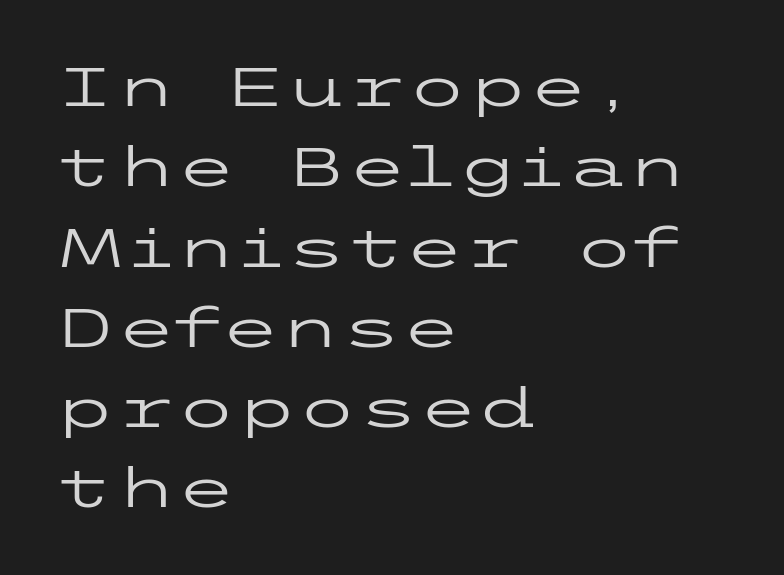
Q: Is the text bold? A: No.
Q: Is the text italic (slanted)? A: No, it is upright.
Q: Is the typeface a serif or a sans-serif typeface? A: Sans-serif.
Q: Is the text underlined? A: No.
Q: How is the paragraph aligned? A: Left-aligned.
Q: Is the spacing between letters normal or unusually wide? A: Normal.
Q: Is the spacing between lines tight, normal or loose? A: Normal.
Q: Width (condensed, normal, or wide)? A: Wide.
Q: Stroke contrast? A: Low.
Q: x-height? A: Medium.
